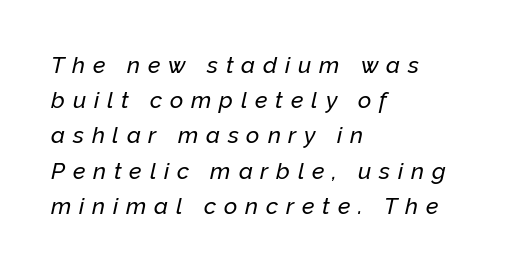
{"italic": "yes", "lean": "right", "slant_degrees": 12, "underline": "no", "align": "left", "line_spacing": "normal", "line_spacing_ratio": 1.53, "letter_spacing": "wide", "letter_spacing_em": 0.34, "glyph_px": 23}
